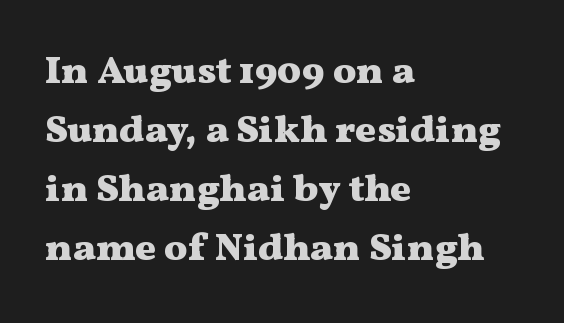
Q: Is the text bold? A: Yes.
Q: Is the text italic (slanted)? A: No, it is upright.
Q: Is the typeface a serif or a sans-serif typeface? A: Serif.
Q: Is the text underlined? A: No.
Q: How is the paragraph aligned? A: Left-aligned.
Q: Is the spacing between letters normal or unusually wide? A: Normal.
Q: Is the spacing between lines tight, normal or loose? A: Normal.
Q: Width (condensed, normal, or wide)? A: Wide.
Q: Stroke contrast? A: Medium.
Q: x-height? A: Medium.
Q: Monospaced? A: No.
